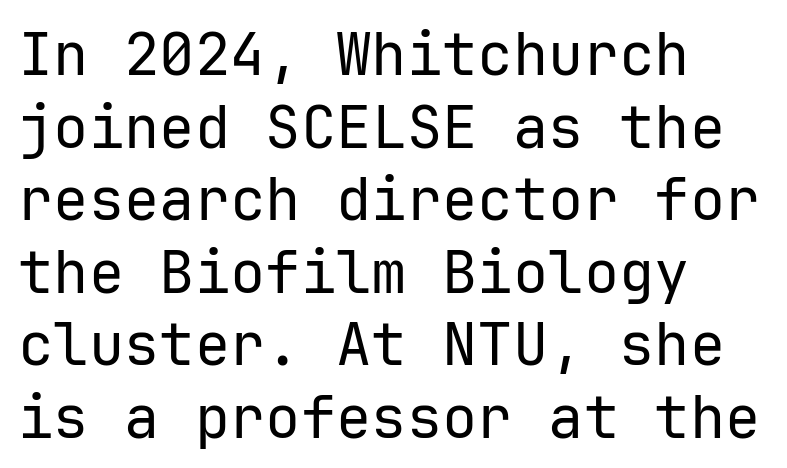
Q: Is the text bold? A: No.
Q: Is the text italic (slanted)? A: No, it is upright.
Q: Is the typeface a serif or a sans-serif typeface? A: Sans-serif.
Q: Is the text underlined? A: No.
Q: How is the paragraph aligned? A: Left-aligned.
Q: Is the spacing between letters normal or unusually wide? A: Normal.
Q: Width (condensed, normal, or wide)? A: Normal.
Q: Stroke contrast? A: Low.
Q: x-height? A: Medium.
